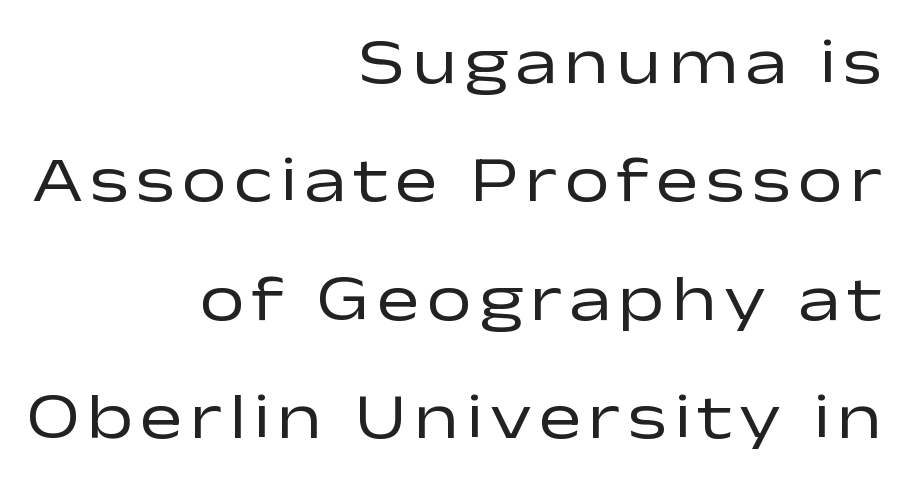
Q: Is the text bold? A: No.
Q: Is the text italic (slanted)? A: No, it is upright.
Q: Is the typeface a serif or a sans-serif typeface? A: Sans-serif.
Q: Is the text underlined? A: No.
Q: How is the paragraph aligned? A: Right-aligned.
Q: Width (condensed, normal, or wide)? A: Wide.
Q: Stroke contrast? A: Low.
Q: x-height? A: Medium.
Q: Monospaced? A: No.
